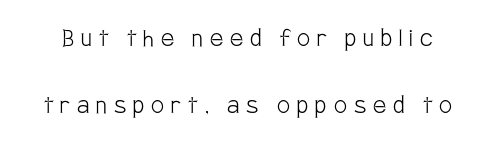
Q: Is the text bold? A: No.
Q: Is the text italic (slanted)? A: No, it is upright.
Q: Is the typeface a serif or a sans-serif typeface? A: Sans-serif.
Q: Is the text underlined? A: No.
Q: Is the spacing between letters normal or unusually wide? A: Unusually wide.
Q: Is the spacing between lines tight, normal or loose? A: Loose.
Q: Width (condensed, normal, or wide)? A: Condensed.
Q: Stroke contrast? A: Low.
Q: x-height? A: Large.
Q: Monospaced? A: No.
